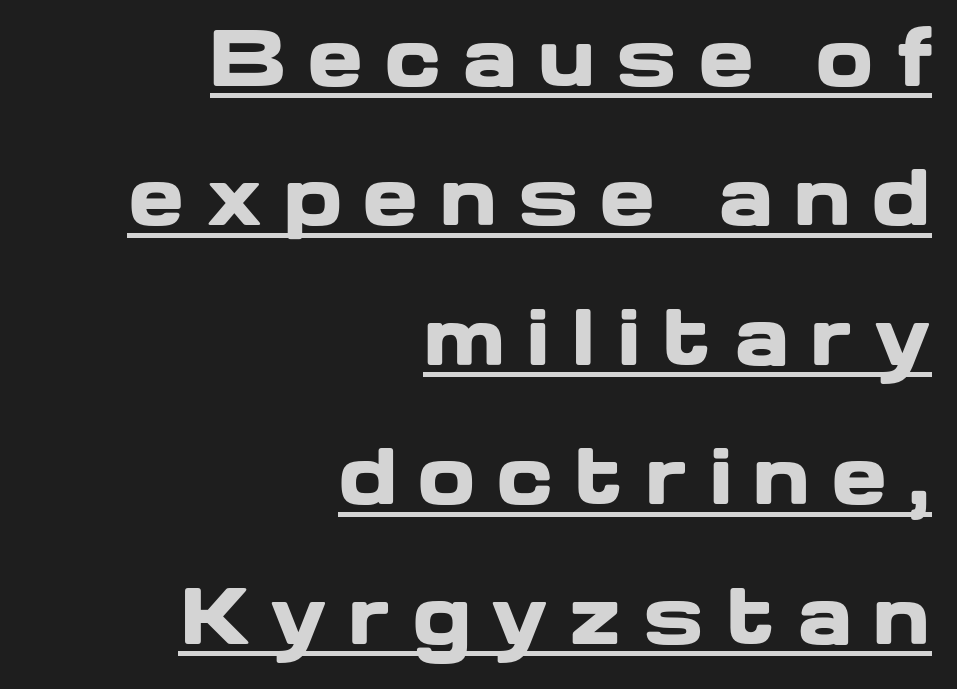
The image shows 75 px heavy, wide sans-serif type, upright; set right-aligned, line spacing 1.86x, unusually wide letter spacing (+0.26 em), underlined; low stroke contrast and a medium x-height.
